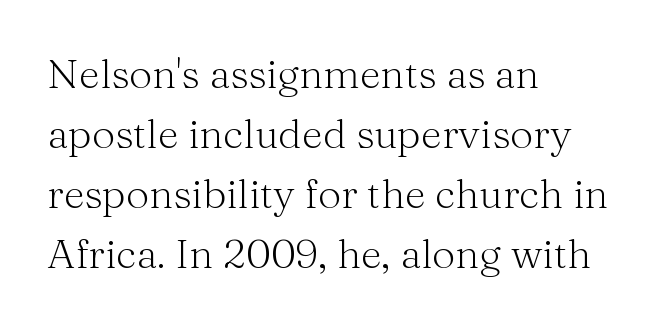
Q: Is the text bold? A: No.
Q: Is the text italic (slanted)? A: No, it is upright.
Q: Is the typeface a serif or a sans-serif typeface? A: Serif.
Q: Is the text underlined? A: No.
Q: How is the paragraph aligned? A: Left-aligned.
Q: Is the spacing between letters normal or unusually wide? A: Normal.
Q: Is the spacing between lines tight, normal or loose? A: Normal.
Q: Width (condensed, normal, or wide)? A: Normal.
Q: Stroke contrast? A: Medium.
Q: x-height? A: Medium.
Q: Monospaced? A: No.
